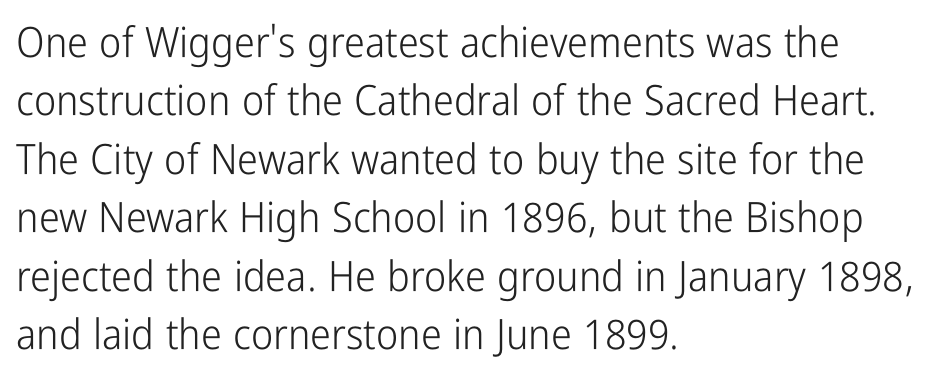
The image shows 42 px light, condensed sans-serif type, upright; set left-aligned, normal line spacing (1.39x), normal letter spacing, not underlined; low stroke contrast and a medium x-height.
